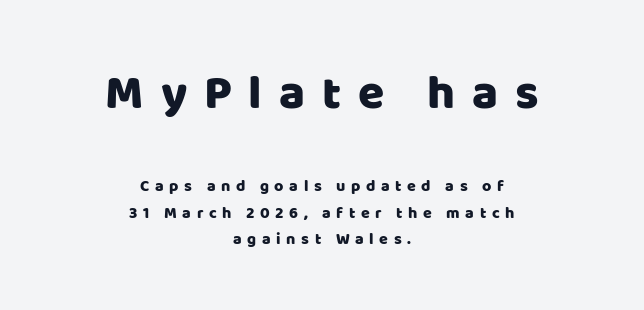
{"serif": "no", "italic": "no", "width": "normal", "stroke_contrast": "low", "x_height": "large", "monospaced": "no", "underline": "no", "align": "center", "line_spacing": "normal", "line_spacing_ratio": 1.66, "letter_spacing": "wide", "letter_spacing_em": 0.35, "larger_block": "first", "size_ratio": 3.0, "glyph_px": 48}
